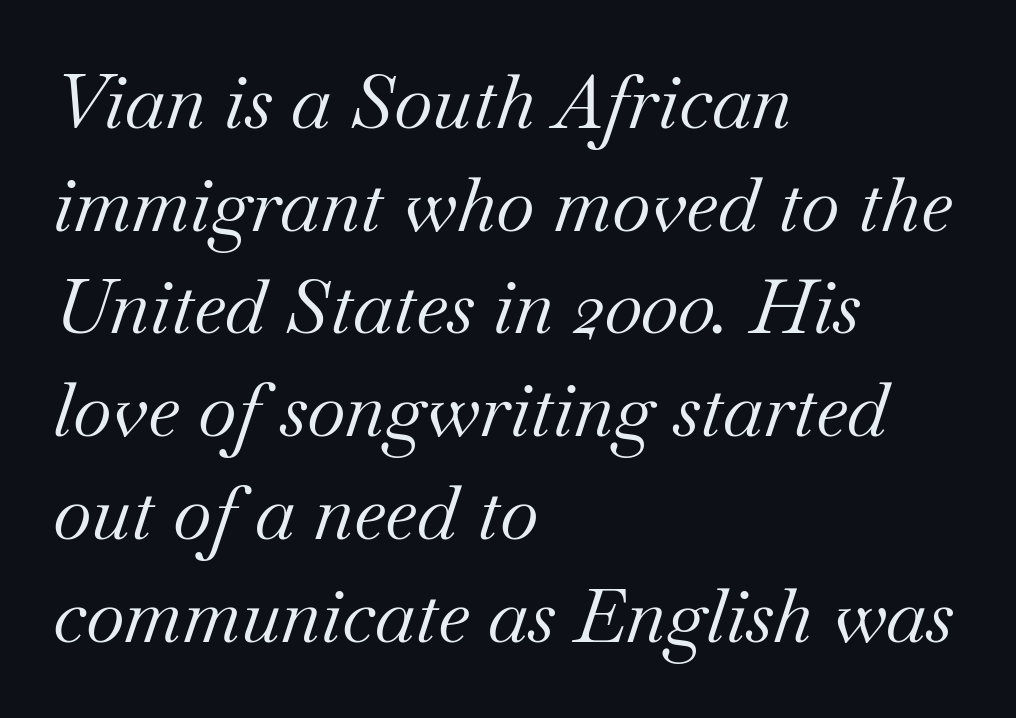
{"serif": "yes", "italic": "yes", "lean": "right", "slant_degrees": 18, "bold": "no", "weight": "regular", "width": "normal", "stroke_contrast": "medium", "x_height": "small", "monospaced": "no", "underline": "no", "align": "left", "line_spacing": "normal", "line_spacing_ratio": 1.37, "letter_spacing": "normal", "letter_spacing_em": 0.0, "glyph_px": 75}
